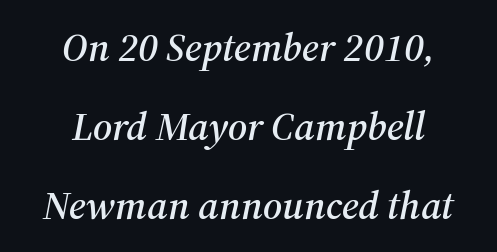
Q: Is the text italic (slanted)? A: Yes, it leans right by about 12 degrees.
Q: Is the typeface a serif or a sans-serif typeface? A: Serif.
Q: Is the text underlined? A: No.
Q: How is the paragraph aligned? A: Centered.
Q: Is the spacing between letters normal or unusually wide? A: Normal.
Q: Is the spacing between lines tight, normal or loose? A: Loose.
Q: Width (condensed, normal, or wide)? A: Normal.
Q: Stroke contrast? A: Medium.
Q: x-height? A: Medium.
Q: Monospaced? A: No.
